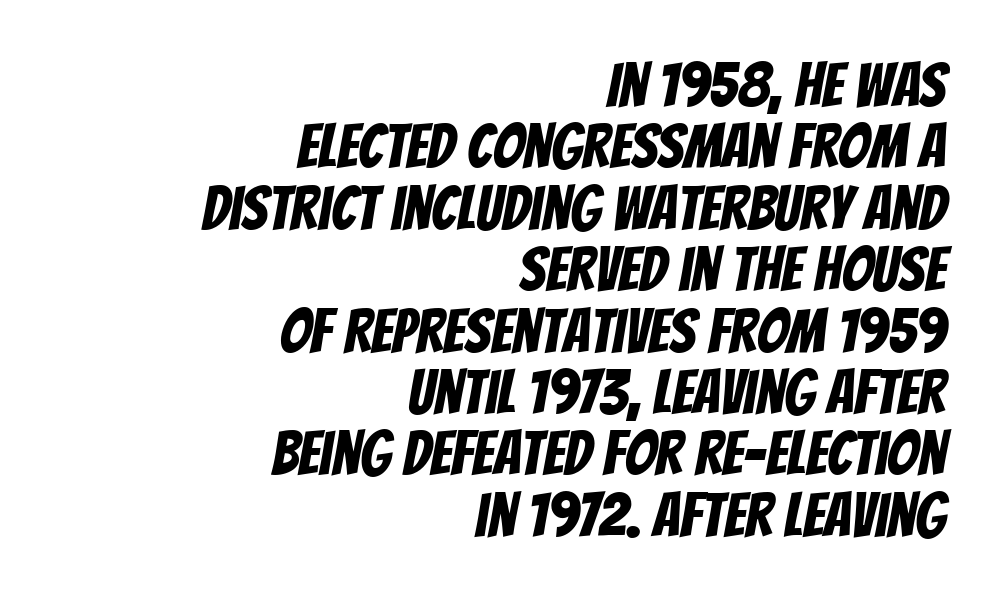
Nobody touched the tracking dial on this one. Proportional: the letters do not fall into vertical columns. Rows of type sit shoulder to shoulder in the vertical direction. Horizontally, the lines are justified to the trailing edge only. The zone under the glyphs is completely vacant.
